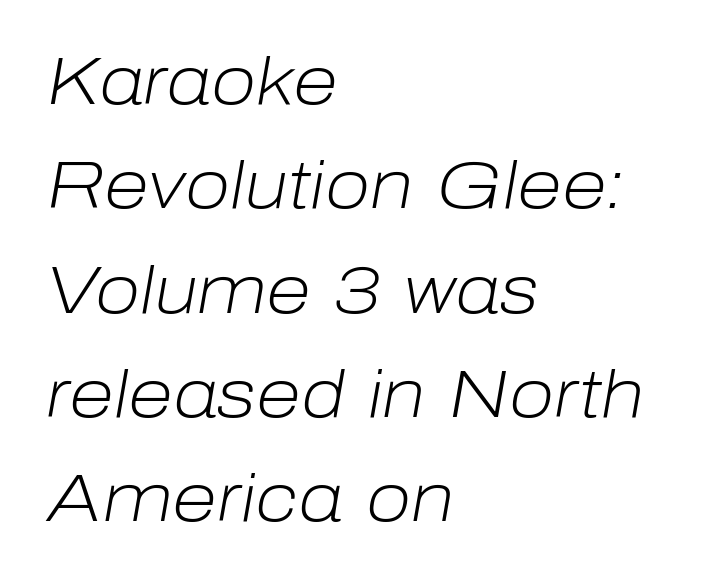
{"italic": "yes", "lean": "right", "slant_degrees": 10, "bold": "no", "weight": "light", "width": "normal", "stroke_contrast": "low", "x_height": "medium", "monospaced": "no", "underline": "no", "align": "left", "line_spacing": "normal", "line_spacing_ratio": 1.58, "letter_spacing": "normal", "letter_spacing_em": 0.0, "glyph_px": 66}
